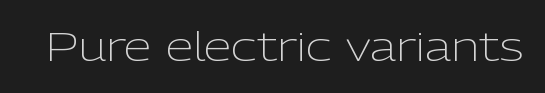
Q: Is the text bold? A: No.
Q: Is the text italic (slanted)? A: No, it is upright.
Q: Is the typeface a serif or a sans-serif typeface? A: Sans-serif.
Q: Is the text underlined? A: No.
Q: Is the spacing between letters normal or unusually wide? A: Normal.
Q: Width (condensed, normal, or wide)? A: Normal.
Q: Stroke contrast? A: Low.
Q: x-height? A: Medium.
Q: Monospaced? A: No.
